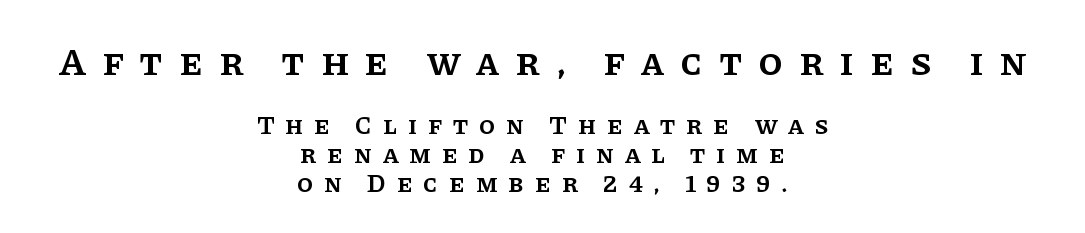
{"serif": "yes", "italic": "no", "bold": "semi", "weight": "semibold", "width": "normal", "stroke_contrast": "low", "x_height": "large", "monospaced": "no", "underline": "no", "align": "center", "line_spacing": "tight", "line_spacing_ratio": 1.11, "letter_spacing": "wide", "letter_spacing_em": 0.41, "larger_block": "first", "size_ratio": 1.5, "glyph_px": 39}
